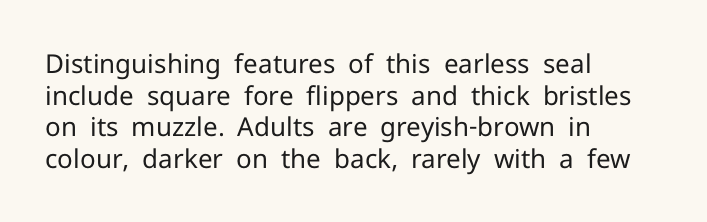
Nope, not italic — everything's standing straight. The font is comparable to plain body text, perhaps lighter. Inter-character spacing is left at the font's built-in metrics. The zone under the glyphs is completely vacant. These lines are set flush left with a ragged right edge.
